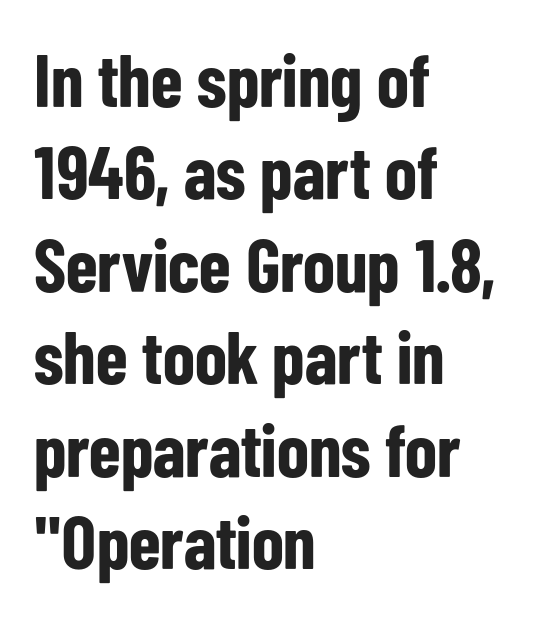
Q: Is the text bold? A: Yes.
Q: Is the text italic (slanted)? A: No, it is upright.
Q: Is the typeface a serif or a sans-serif typeface? A: Sans-serif.
Q: Is the text underlined? A: No.
Q: How is the paragraph aligned? A: Left-aligned.
Q: Is the spacing between letters normal or unusually wide? A: Normal.
Q: Is the spacing between lines tight, normal or loose? A: Normal.
Q: Width (condensed, normal, or wide)? A: Condensed.
Q: Stroke contrast? A: Low.
Q: x-height? A: Medium.
Q: Monospaced? A: No.
